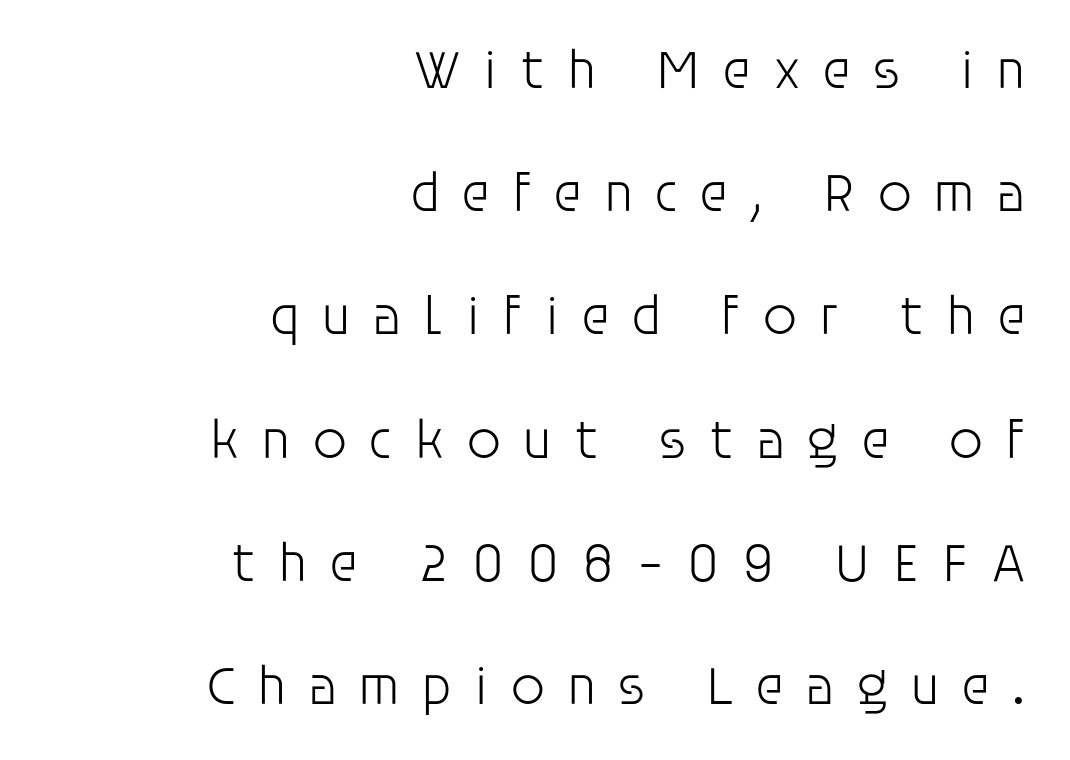
If you drew a line through each stem, it would be perfectly vertical. The ragged edge is on the left, which tells us the setting is flush right. The characters display no serif detailing; their extremities are plain. Weight: regular or lighter. Each letter keeps its own natural width here, so spacing adapts to shape. The block of text is sparse from top to bottom, with ample space between rows.
